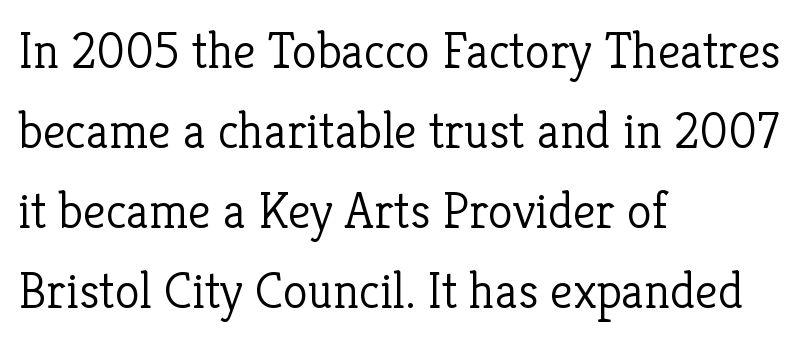
Q: Is the text bold? A: No.
Q: Is the text italic (slanted)? A: No, it is upright.
Q: Is the typeface a serif or a sans-serif typeface? A: Serif.
Q: Is the text underlined? A: No.
Q: How is the paragraph aligned? A: Left-aligned.
Q: Is the spacing between letters normal or unusually wide? A: Normal.
Q: Is the spacing between lines tight, normal or loose? A: Normal.
Q: Width (condensed, normal, or wide)? A: Normal.
Q: Stroke contrast? A: Low.
Q: x-height? A: Medium.
Q: Monospaced? A: No.
